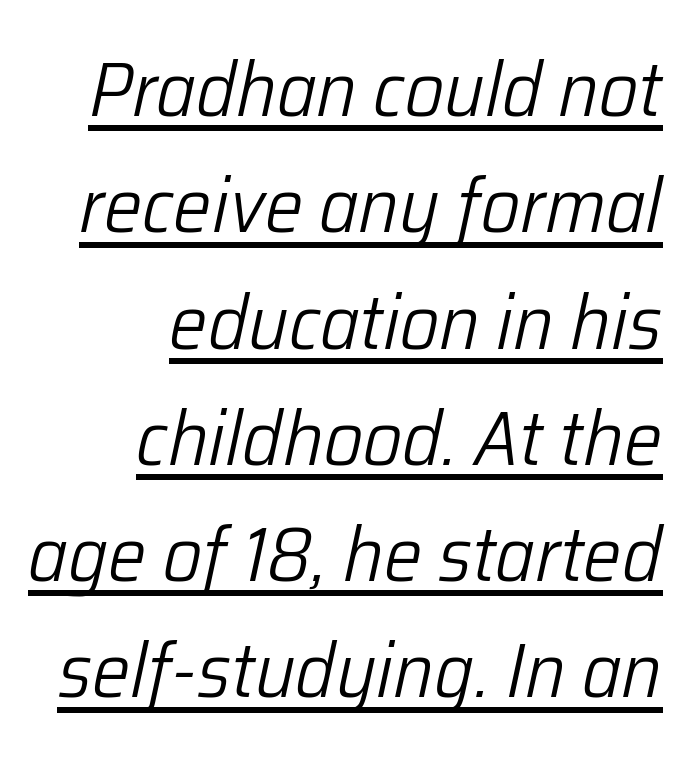
Q: Is the text bold? A: No.
Q: Is the text italic (slanted)? A: Yes, it leans right by about 12 degrees.
Q: Is the text underlined? A: Yes.
Q: How is the paragraph aligned? A: Right-aligned.
Q: Is the spacing between letters normal or unusually wide? A: Normal.
Q: Is the spacing between lines tight, normal or loose? A: Normal.
Q: Width (condensed, normal, or wide)? A: Normal.
Q: Stroke contrast? A: Low.
Q: x-height? A: Medium.
Q: Monospaced? A: No.
